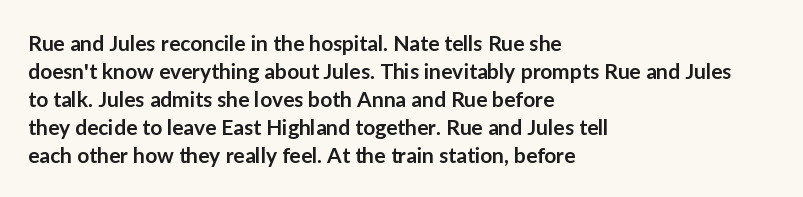
This is moderately heavy type, rendered in semibold. The baseline area is clear. The horizontal fit of the characters is conventional and even. Layout note: lines flush left.
